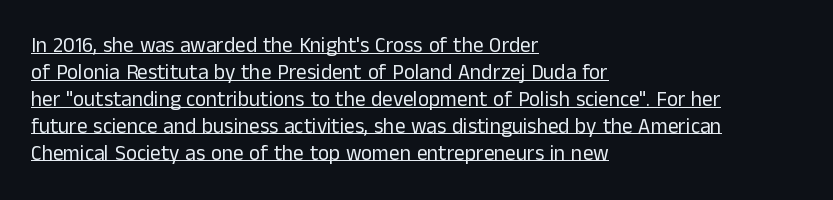
The image shows 21 px text type, upright; set left-aligned, normal line spacing (1.28x), normal letter spacing, underlined.
